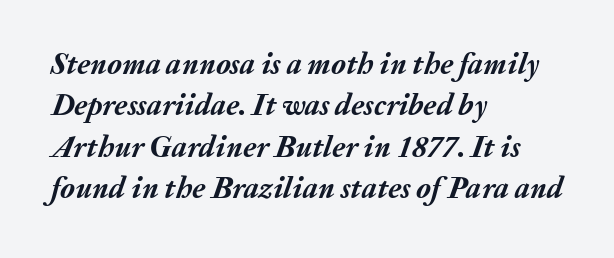
{"italic": "yes", "lean": "right", "slant_degrees": 20, "bold": "yes", "weight": "semibold", "width": "normal", "stroke_contrast": "medium", "x_height": "medium", "monospaced": "no", "underline": "no", "align": "left", "line_spacing": "normal", "line_spacing_ratio": 1.38, "letter_spacing": "normal", "letter_spacing_em": 0.0, "glyph_px": 30}
